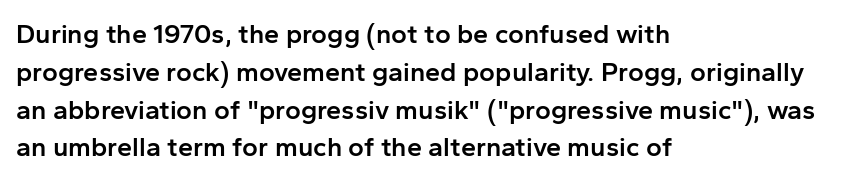
Short note: letters normally spaced. In terms of weight, the rendering is demibold, just under bold. Students, observe: this is what conventionally led text looks like. The typography opts for an upright posture over an oblique one. Each line starts at the same left margin while the right side varies. Check the space under the baseline: it is left empty.
